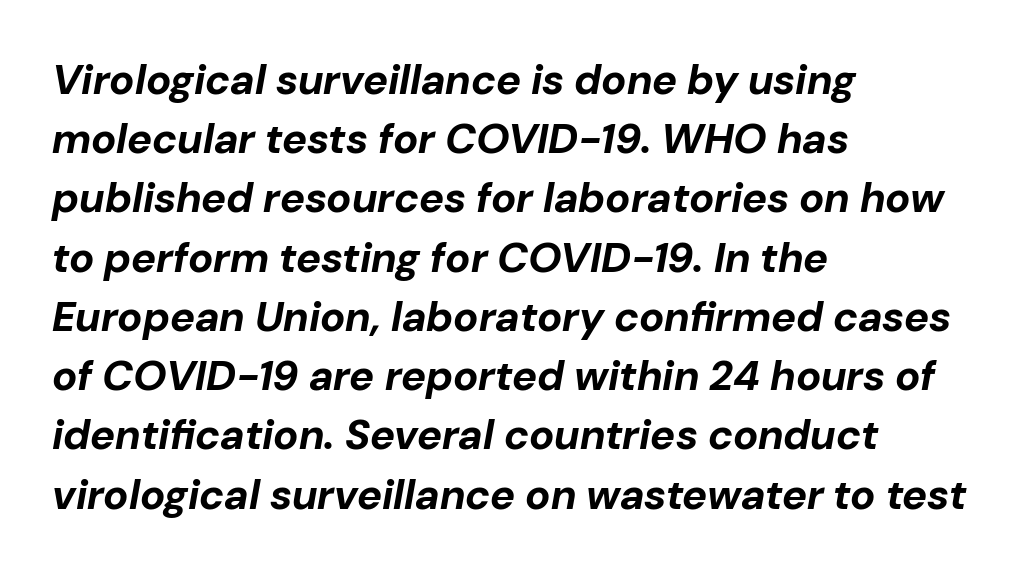
The face used here is rendered with its standard letterfit. Baseline-to-baseline distance is the conventional proportion of letter height. Layout note: lines flush left. Its strokes are broad and dark, the hallmark of bold type. A clean baseline with only descenders dipping below it.
